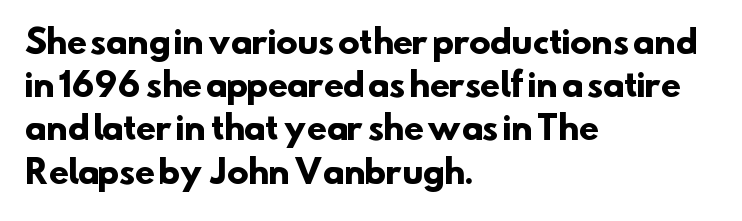
{"serif": "no", "bold": "yes", "weight": "heavy", "width": "normal", "stroke_contrast": "low", "x_height": "small", "monospaced": "no", "underline": "no", "align": "left", "line_spacing": "normal", "line_spacing_ratio": 1.35, "letter_spacing": "normal", "letter_spacing_em": 0.0, "glyph_px": 32}
